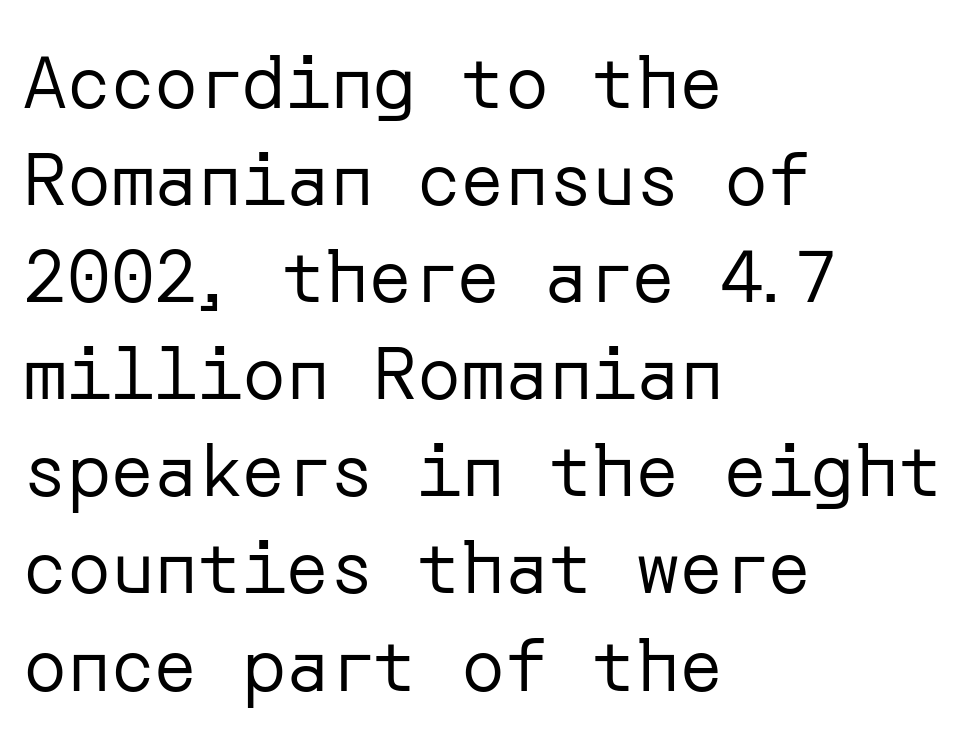
{"serif": "no", "italic": "no", "bold": "no", "weight": "regular", "width": "normal", "stroke_contrast": "low", "x_height": "medium", "underline": "no", "align": "left", "line_spacing": "normal", "line_spacing_ratio": 1.33, "letter_spacing": "normal", "letter_spacing_em": 0.0, "glyph_px": 73}
